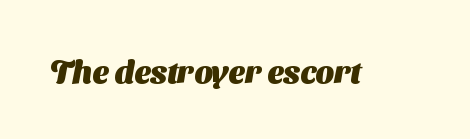
The image shows 32 px heavy sans-serif type; set normal letter spacing, not underlined; medium stroke contrast and a medium x-height.
